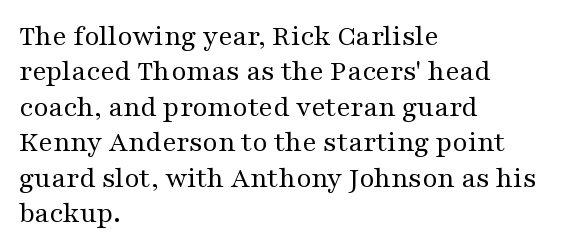
The image shows 29 px regular-weight, wide serif type, upright; set left-aligned, line spacing 1.22x, normal letter spacing, not underlined; medium stroke contrast and a medium x-height.
